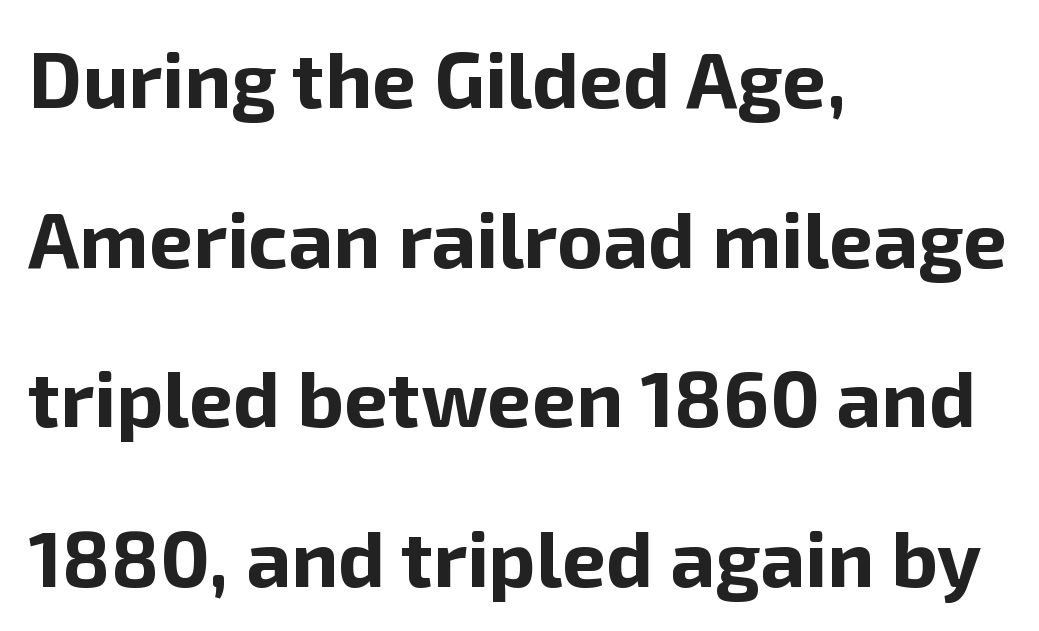
{"serif": "no", "italic": "no", "bold": "yes", "weight": "bold", "width": "normal", "stroke_contrast": "low", "x_height": "medium", "monospaced": "no", "underline": "no", "align": "left", "line_spacing": "loose", "line_spacing_ratio": 2.02, "letter_spacing": "normal", "letter_spacing_em": 0.0, "glyph_px": 79}
